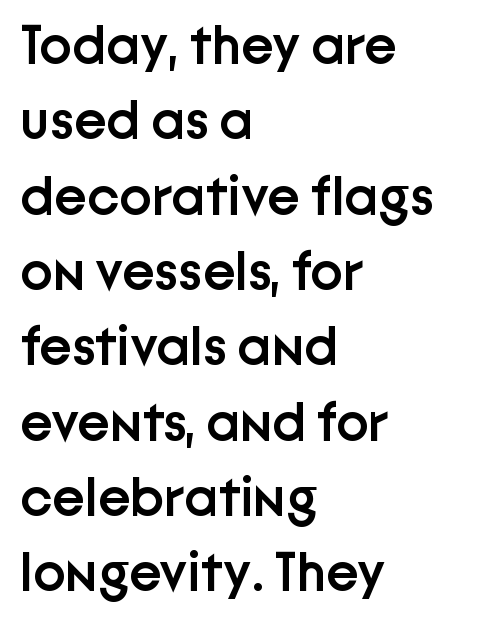
Q: Is the text bold? A: Semi-bold.
Q: Is the text italic (slanted)? A: No, it is upright.
Q: Is the typeface a serif or a sans-serif typeface? A: Sans-serif.
Q: Is the text underlined? A: No.
Q: How is the paragraph aligned? A: Left-aligned.
Q: Is the spacing between letters normal or unusually wide? A: Normal.
Q: Is the spacing between lines tight, normal or loose? A: Normal.
Q: Width (condensed, normal, or wide)? A: Normal.
Q: Stroke contrast? A: Low.
Q: x-height? A: Medium.
Q: Monospaced? A: No.
